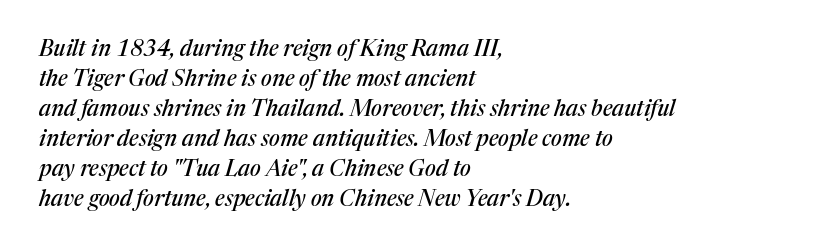
Line beginnings align vertically; line endings do not. The lettering tilts uniformly, giving the passage an italic look. How are the letters spaced? Ordinarily, with no added tracking. Bare-footed words on every line. What's the leading like? Ordinary, nothing unusual.
